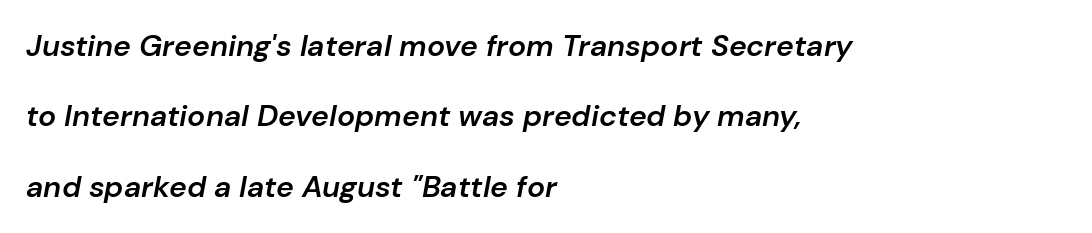
The face used here is proportionally spaced, like ordinary book or web type. Teacher's note: observe the even left margin — that is flush-left alignment. The glyphs have the mass of a demibold cut, below bold. The space between consecutive lines is lavish.
